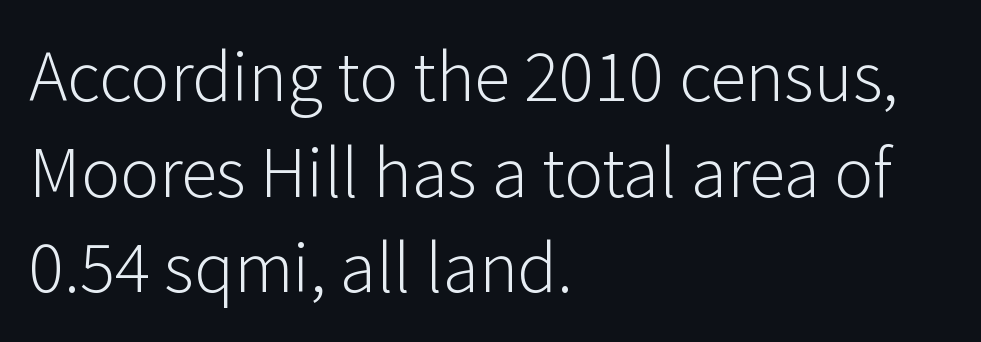
{"serif": "no", "italic": "no", "bold": "no", "weight": "light", "width": "normal", "stroke_contrast": "low", "x_height": "medium", "monospaced": "no", "underline": "no", "align": "left", "line_spacing": "normal", "line_spacing_ratio": 1.31, "letter_spacing": "normal", "letter_spacing_em": 0.0, "glyph_px": 73}
